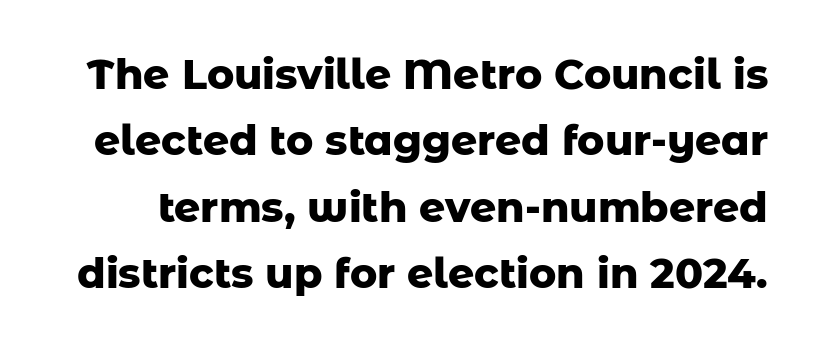
Character widths vary here, with narrow letters taking less room than wide ones. Letter spacing: default. The letters carry no serifs — their stems end cleanly without finishing strokes. Normally led — the rows are evenly, conventionally spaced. Notice how the stems are strictly vertical — no italics here. Quick note: underline off.
